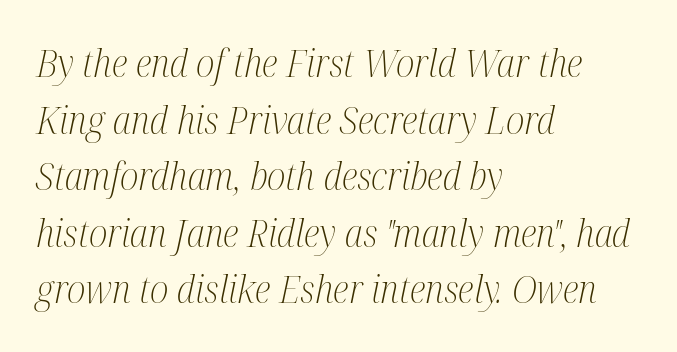
The image shows 38 px light, condensed serif type, italic (leaning right); set left-aligned, normal line spacing (1.49x), normal letter spacing, not underlined; medium stroke contrast and a medium x-height.
